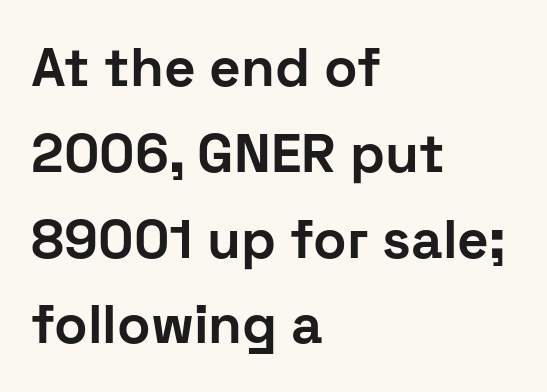
{"serif": "no", "italic": "no", "bold": "yes", "weight": "bold", "width": "normal", "stroke_contrast": "low", "x_height": "medium", "monospaced": "no", "underline": "no", "align": "left", "line_spacing": "normal", "line_spacing_ratio": 1.56, "letter_spacing": "normal", "letter_spacing_em": 0.0, "glyph_px": 55}
